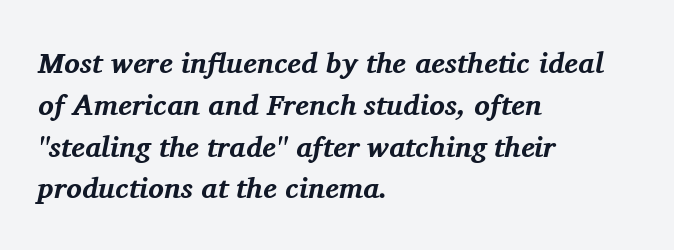
Observe the lean: these are italic letterforms. Underline: absent. The tracking reads as untouched default to a designer's eye. Is the type bold? Yes — the strokes are clearly thick and heavy.
